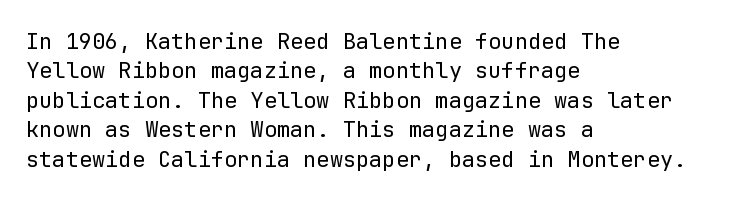
{"italic": "no", "bold": "no", "underline": "no", "align": "left", "line_spacing": "normal", "line_spacing_ratio": 1.34, "letter_spacing": "normal", "letter_spacing_em": 0.0, "glyph_px": 22}
